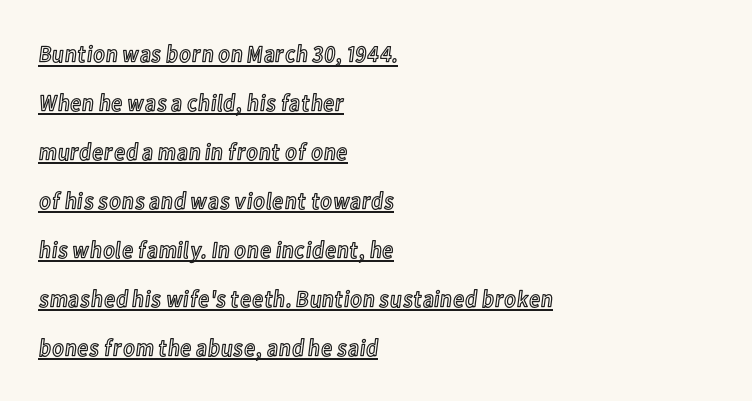
{"underline": "yes", "align": "left", "line_spacing": "loose", "line_spacing_ratio": 2.04, "letter_spacing": "normal", "letter_spacing_em": 0.0, "glyph_px": 24}
